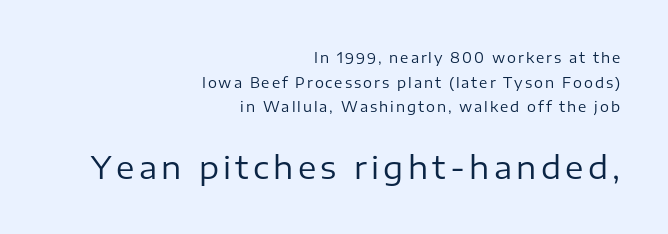
A student would call this right alignment; a typographer would say flush right, rag left. The rendering shows plain stroke endings on the letterforms — a sans-serif design. Notice how the stems are strictly vertical — no italics here. Letters rest on an invisible, unmarked baseline. Compared with a typical body face, this is equally light or lighter still. The more generous point size was reserved for the lower chunk.
